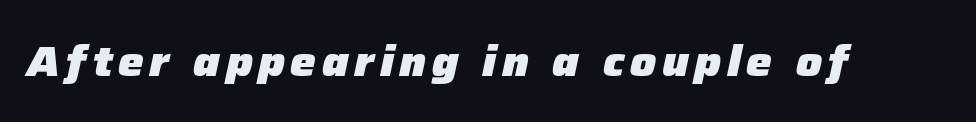
The image shows 43 px heavy type, italic (leaning right); set not underlined; low stroke contrast and a medium x-height.
